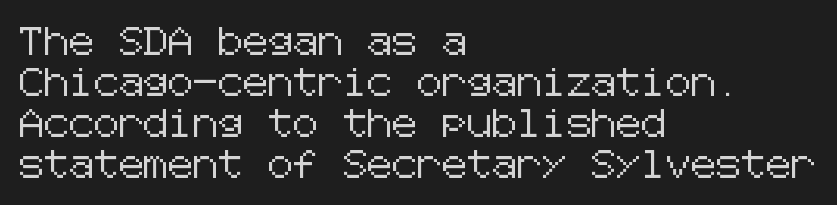
The face used here is a sans, in the tradition of grotesques and geometrics. Decoration check: the copy has no underline. Each new line begins a customary step beneath the previous one. Horizontally, the lines are justified to the leading edge only.
